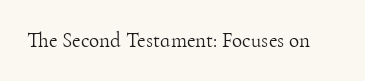
The image shows 21 px text type, upright; set normal letter spacing, not underlined.
